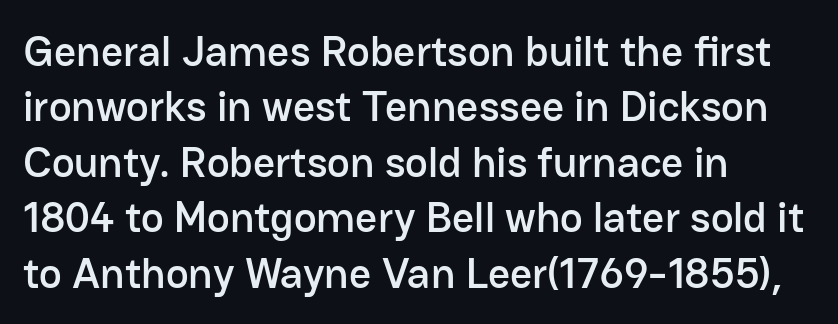
The image shows 43 px sans-serif type, upright; set left-aligned, normal line spacing (1.29x), normal letter spacing, not underlined; low stroke contrast and a medium x-height.
